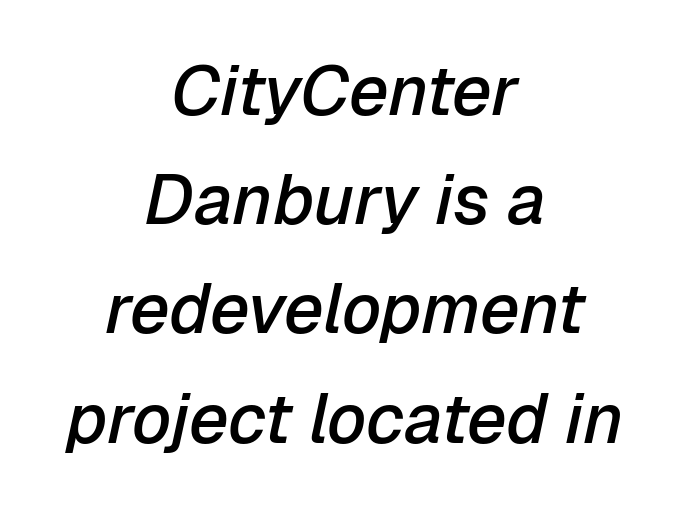
The image shows 70 px semibold type, italic (leaning right); set centered, normal line spacing (1.56x), normal letter spacing, not underlined; low stroke contrast and a medium x-height.
